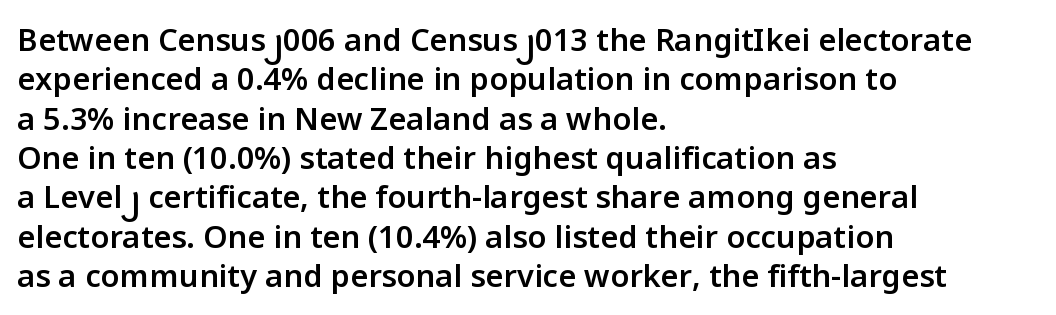
The image shows 31 px semibold sans-serif type, upright; set left-aligned, normal line spacing (1.27x), normal letter spacing, not underlined; low stroke contrast and a medium x-height.
